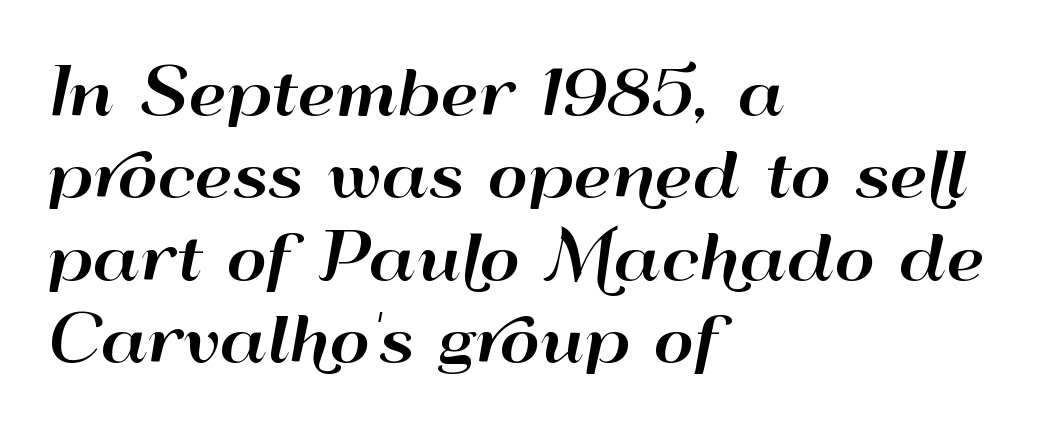
The image shows 62 px wide sans-serif type; set left-aligned, normal line spacing (1.33x), normal letter spacing, not underlined; high stroke contrast and a small x-height.
